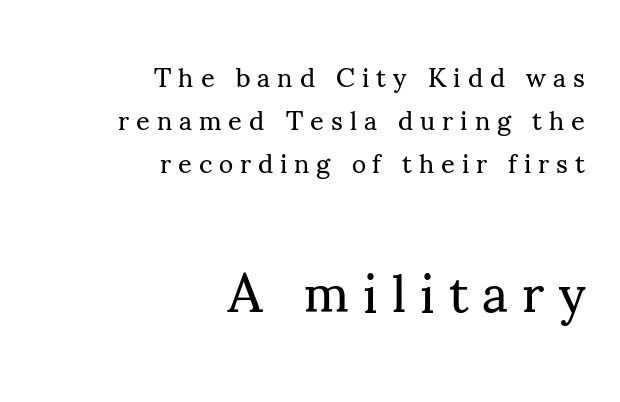
Q: Is the text bold? A: No.
Q: Is the text italic (slanted)? A: No, it is upright.
Q: Is the typeface a serif or a sans-serif typeface? A: Serif.
Q: Is the text underlined? A: No.
Q: How is the paragraph aligned? A: Right-aligned.
Q: Is the spacing between letters normal or unusually wide? A: Unusually wide.
Q: Is the spacing between lines tight, normal or loose? A: Normal.
Q: Which block of text is set in a larger size, the first (top) or the second (bottom)? A: The second (bottom) one.
Q: Width (condensed, normal, or wide)? A: Normal.
Q: Stroke contrast? A: Medium.
Q: x-height? A: Small.
Q: Monospaced? A: No.
